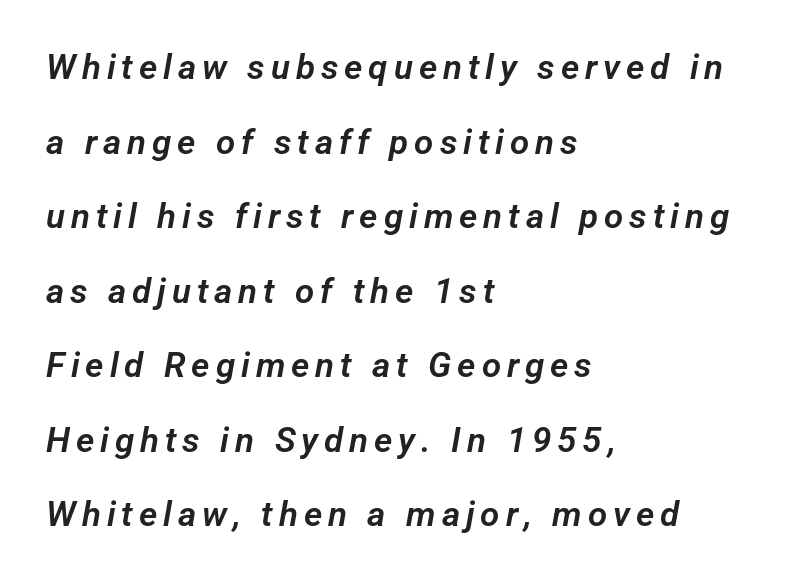
The image shows 35 px sans-serif type; set left-aligned, loose line spacing (2.13x), not underlined; low stroke contrast and a medium x-height.
